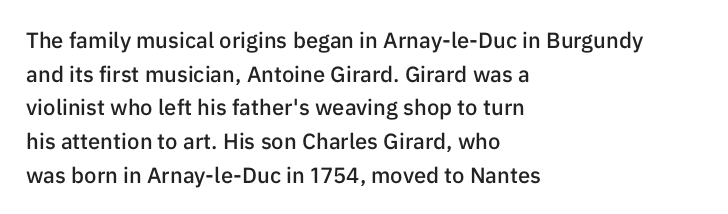
{"italic": "no", "bold": "semi", "underline": "no", "align": "left", "line_spacing": "normal", "line_spacing_ratio": 1.53, "letter_spacing": "normal", "letter_spacing_em": 0.0, "glyph_px": 22}
